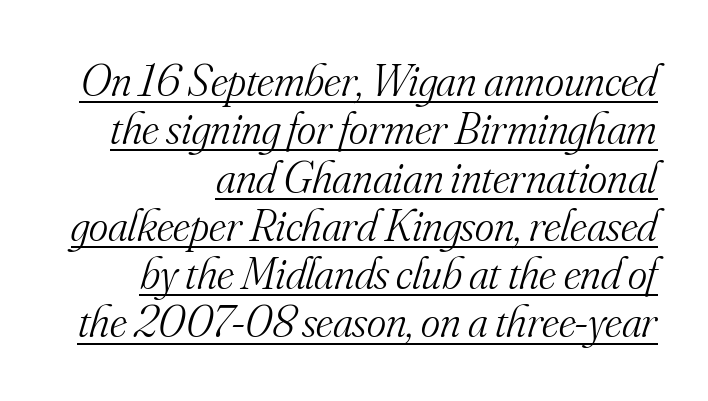
This sample uses plain, unmodified letter spacing. Vertically, the passage feels compressed, each row crowding the next. Counters stay open thanks to moderate or lighter strokes. Spacing verdict: proportional, widths tailored to each character. The specimen includes a rule beneath the text block's lines.
